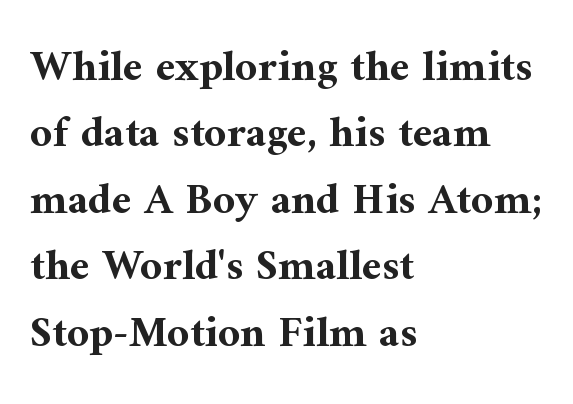
{"serif": "yes", "italic": "no", "bold": "yes", "weight": "bold", "width": "normal", "stroke_contrast": "medium", "x_height": "medium", "monospaced": "no", "underline": "no", "align": "left", "line_spacing": "normal", "line_spacing_ratio": 1.51, "letter_spacing": "normal", "letter_spacing_em": 0.0, "glyph_px": 44}
